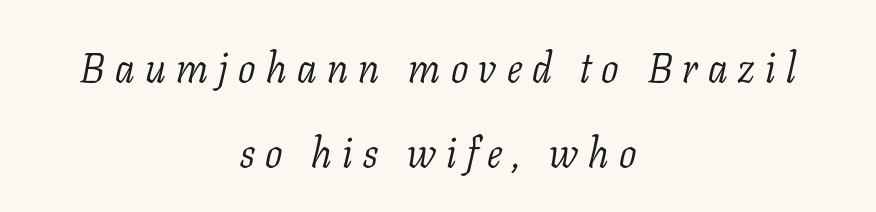
Q: Is the text bold? A: No.
Q: Is the text italic (slanted)? A: Yes, it leans right by about 11 degrees.
Q: Is the typeface a serif or a sans-serif typeface? A: Serif.
Q: Is the text underlined? A: No.
Q: How is the paragraph aligned? A: Centered.
Q: Is the spacing between letters normal or unusually wide? A: Unusually wide.
Q: Is the spacing between lines tight, normal or loose? A: Loose.
Q: Width (condensed, normal, or wide)? A: Normal.
Q: Stroke contrast? A: Low.
Q: x-height? A: Medium.
Q: Monospaced? A: No.
